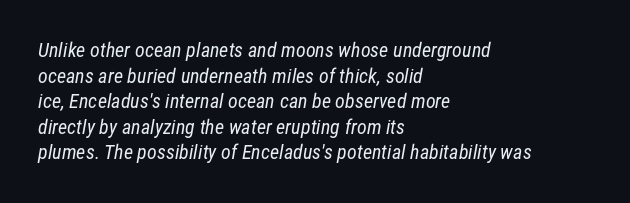
Heaviness? Minimal to ordinary, like unemphasized prose. Each line starts at the same left margin while the right side varies. Plain, unruled lines of type. This sample keeps an unexceptional amount of space between lines. Nobody touched the tracking dial on this one.
